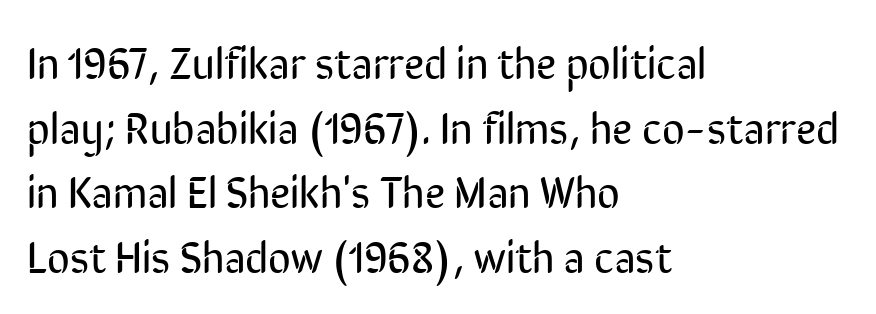
The image shows 44 px regular-weight, condensed sans-serif type, upright; set left-aligned, normal line spacing (1.47x), normal letter spacing, not underlined; low stroke contrast and a medium x-height.
